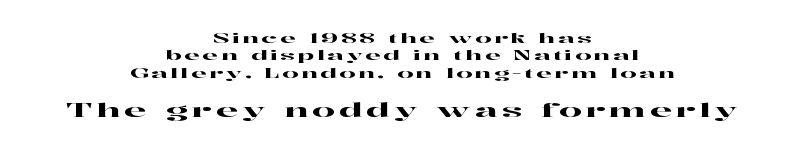
Underlining? Definitely not there. This sample uses an upright cut, with every glyph sitting square on the baseline. Honestly, the letter spacing is so wide it's the main thing you notice. This sample is center-justified, so both line endings float freely. Between these two stacked blocks, the lower one wins on size.
